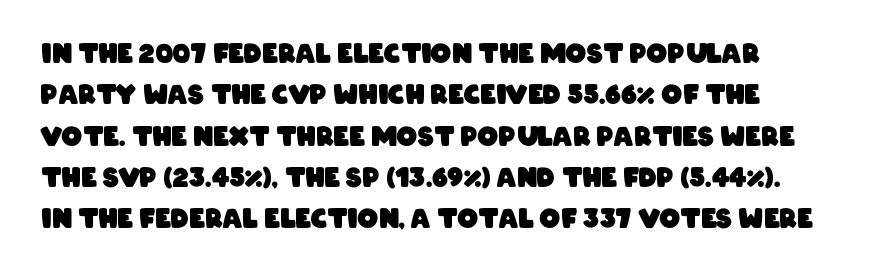
Q: Is the text bold? A: Yes.
Q: Is the text underlined? A: No.
Q: Is the spacing between letters normal or unusually wide? A: Normal.
Q: Is the spacing between lines tight, normal or loose? A: Normal.
